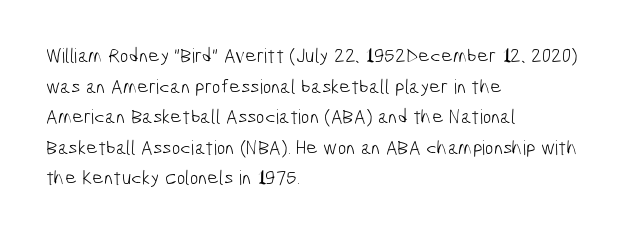
Q: Is the text bold? A: No.
Q: Is the text underlined? A: No.
Q: How is the paragraph aligned? A: Left-aligned.
Q: Is the spacing between letters normal or unusually wide? A: Normal.
Q: Is the spacing between lines tight, normal or loose? A: Normal.
